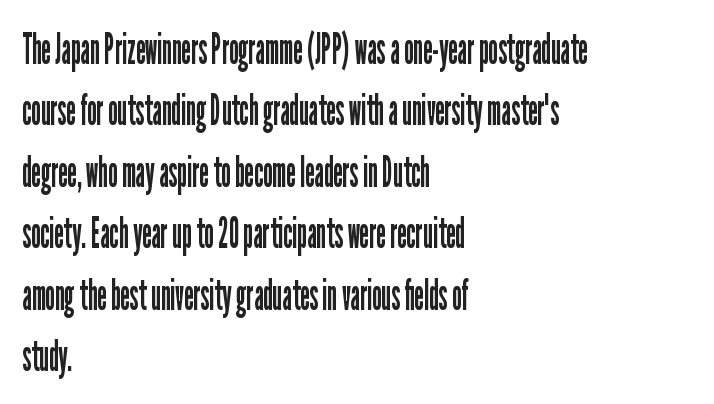
Q: Is the text bold? A: No.
Q: Is the text italic (slanted)? A: No, it is upright.
Q: Is the typeface a serif or a sans-serif typeface? A: Sans-serif.
Q: Is the text underlined? A: No.
Q: How is the paragraph aligned? A: Left-aligned.
Q: Is the spacing between letters normal or unusually wide? A: Normal.
Q: Is the spacing between lines tight, normal or loose? A: Normal.
Q: Width (condensed, normal, or wide)? A: Condensed.
Q: Stroke contrast? A: Low.
Q: x-height? A: Medium.
Q: Monospaced? A: No.
